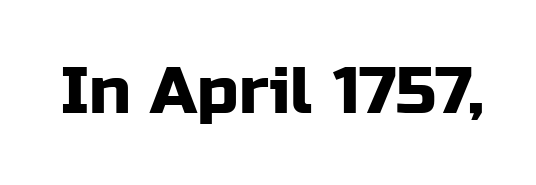
{"serif": "no", "italic": "no", "width": "normal", "stroke_contrast": "low", "x_height": "medium", "monospaced": "no", "underline": "no", "letter_spacing": "normal", "letter_spacing_em": 0.0, "glyph_px": 66}
